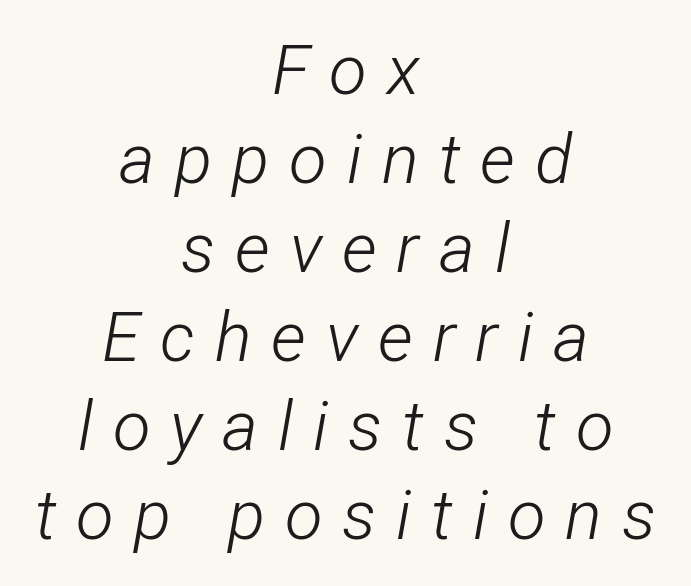
{"italic": "yes", "lean": "right", "slant_degrees": 12, "bold": "no", "weight": "light", "width": "condensed", "stroke_contrast": "low", "x_height": "medium", "monospaced": "no", "underline": "no", "align": "center", "line_spacing": "normal", "line_spacing_ratio": 1.29, "letter_spacing": "wide", "letter_spacing_em": 0.29, "glyph_px": 69}
